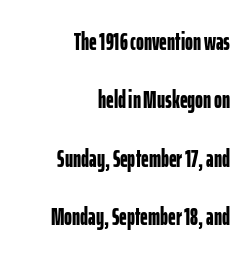
Q: Is the text bold? A: Yes.
Q: Is the text italic (slanted)? A: No, it is upright.
Q: Is the text underlined? A: No.
Q: How is the paragraph aligned? A: Right-aligned.
Q: Is the spacing between letters normal or unusually wide? A: Normal.
Q: Is the spacing between lines tight, normal or loose? A: Loose.
